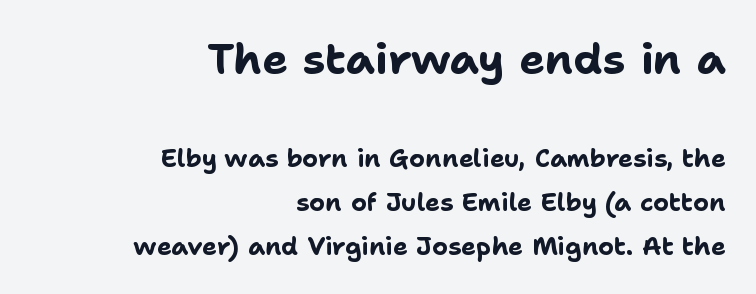
Q: Is the text bold? A: Yes.
Q: Is the text italic (slanted)? A: No, it is upright.
Q: Is the typeface a serif or a sans-serif typeface? A: Sans-serif.
Q: Is the text underlined? A: No.
Q: How is the paragraph aligned? A: Right-aligned.
Q: Is the spacing between letters normal or unusually wide? A: Normal.
Q: Which block of text is set in a larger size, the first (top) or the second (bottom)? A: The first (top) one.
Q: Width (condensed, normal, or wide)? A: Normal.
Q: Stroke contrast? A: Low.
Q: x-height? A: Medium.
Q: Monospaced? A: No.
